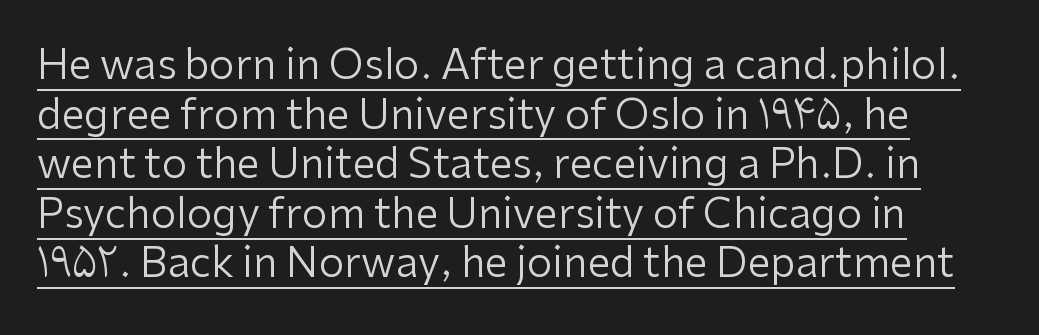
The image shows 41 px regular-weight sans-serif type, upright; set line spacing 1.21x, normal letter spacing, underlined; low stroke contrast and a medium x-height.
